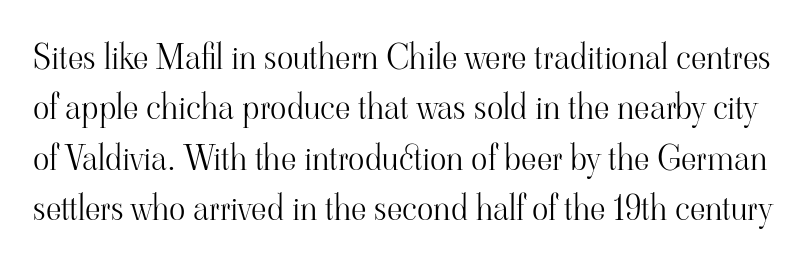
The font's upright variant was chosen for this text. Do the characters align in a grid? No, the font is proportional. The passage shown is typeset with a serif family. Rule under the text: the space is simply empty.
